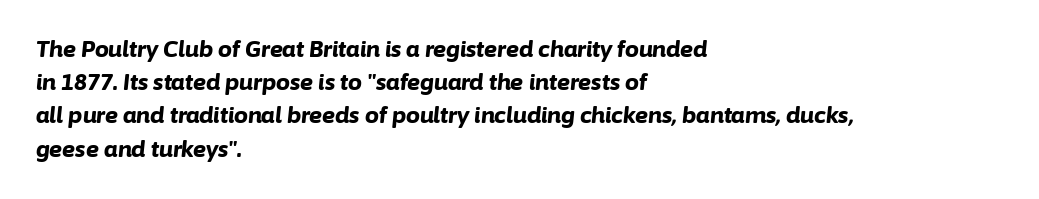
{"italic": "yes", "lean": "right", "slant_degrees": 6, "bold": "yes", "underline": "no", "align": "left", "line_spacing": "normal", "line_spacing_ratio": 1.51, "letter_spacing": "normal", "letter_spacing_em": 0.0, "glyph_px": 22}
